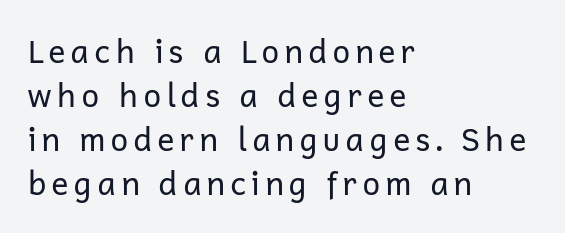
The characters are drawn with everyday or finer stroke widths. Serifs: no, the terminals of the letterforms are clean. Posture: upright roman. Proportional: the letters do not fall into vertical columns. Vertical spacing — default. One-word summary of the alignment: left.
